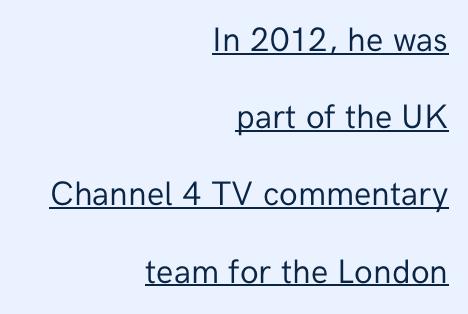
The image shows 34 px regular-weight sans-serif type, upright; set right-aligned, loose line spacing (2.27x), normal letter spacing, underlined; low stroke contrast and a medium x-height.
